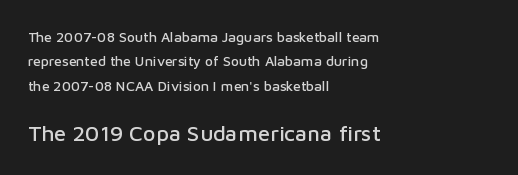
The image shows 22 px text type, upright; set left-aligned, line spacing 1.75x, normal letter spacing, not underlined; the second (bottom) block is 1.57x larger.
